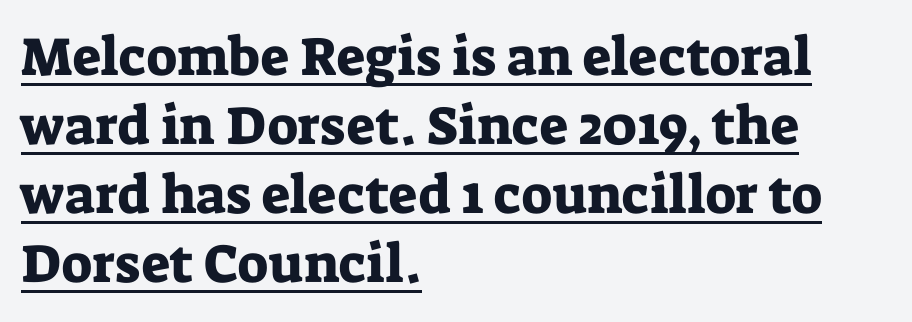
The rendering uses a moderate line-height, typical for paragraphs. The lettering is marked with a stroke running underneath it. The font's upright variant was chosen for this text. Think of a printed novel: that variable character pitch is what you see here. You could call the tracking neutral — neither tight nor loose. The lines are quadded left.
